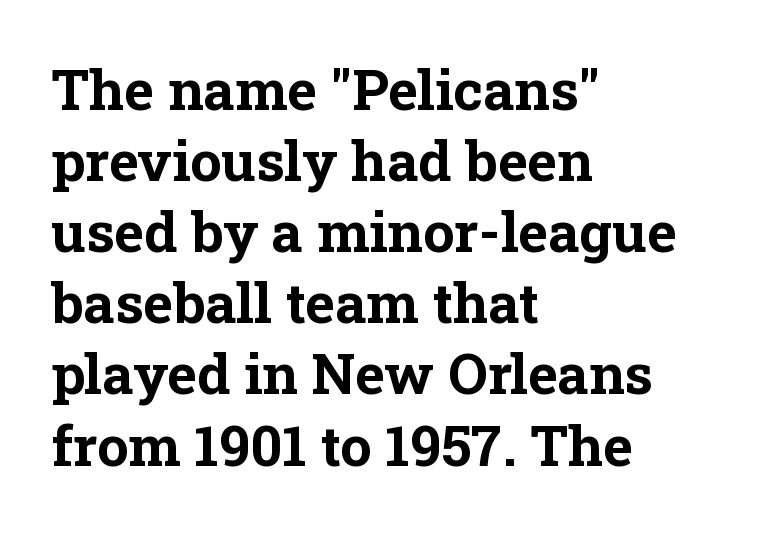
{"serif": "yes", "italic": "no", "bold": "yes", "weight": "bold", "width": "normal", "stroke_contrast": "low", "x_height": "medium", "monospaced": "no", "underline": "no", "align": "left", "line_spacing": "normal", "line_spacing_ratio": 1.27, "letter_spacing": "normal", "letter_spacing_em": 0.0, "glyph_px": 56}
